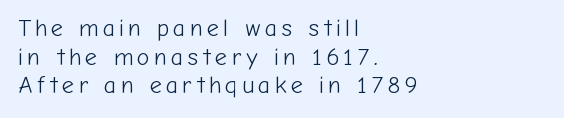
The area under the type is left untouched. The letters stand straight up with perfectly vertical stems. Which margin do the lines hug? The left one — the right edge is uneven. Each stroke keeps to a modest, everyday thickness or less.
